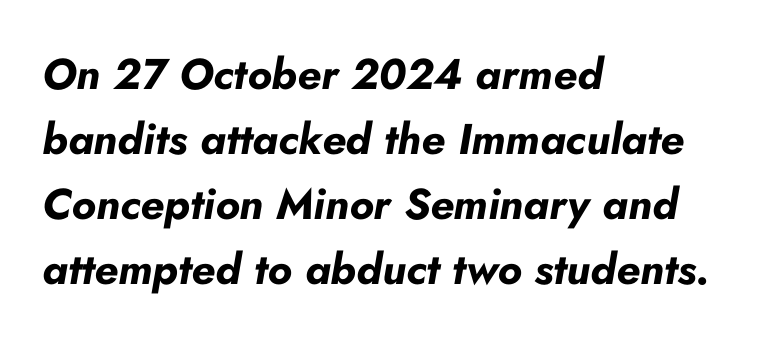
Italic? Definitely — the glyphs are oblique. The passage shown is emphatically bold. A clean baseline with only descenders dipping below it. Here the designer chose a conventional face with non-uniform glyph widths.
